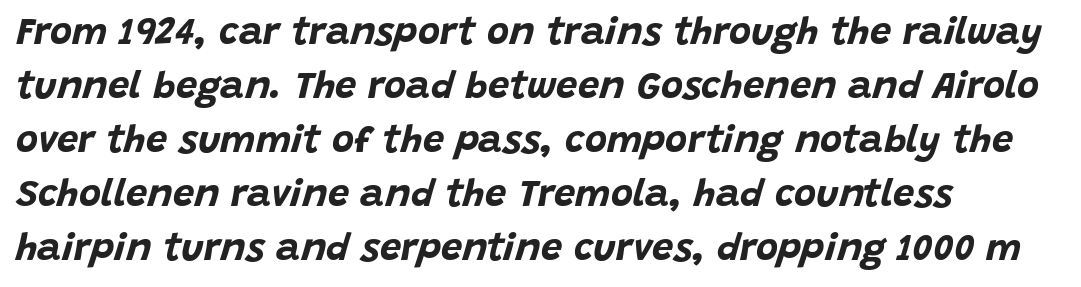
{"italic": "yes", "lean": "right", "slant_degrees": 15, "bold": "yes", "weight": "bold", "width": "normal", "stroke_contrast": "low", "x_height": "large", "monospaced": "no", "underline": "no", "align": "left", "line_spacing": "normal", "line_spacing_ratio": 1.42, "letter_spacing": "normal", "letter_spacing_em": 0.0, "glyph_px": 38}
